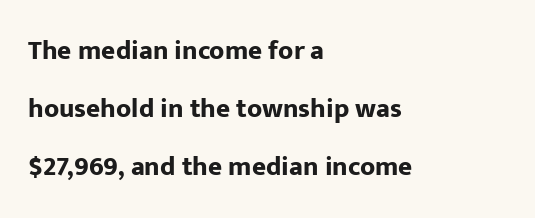
The rendering uses a bold face; every stroke is thick and dark. This block would shrink considerably if given ordinary leading; it's expanded now. Caption: standard tracking, unaltered. Unlike italic type, these characters show no tilt at all. The text block is weighted toward the left margin, trailing off unevenly rightward. The specimen omits any rule beneath the text block's lines.
